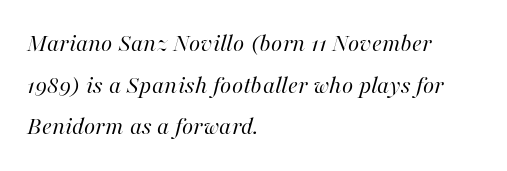
The image shows 26 px text type, italic (leaning right); set left-aligned, normal line spacing (1.6x), normal letter spacing, not underlined.
